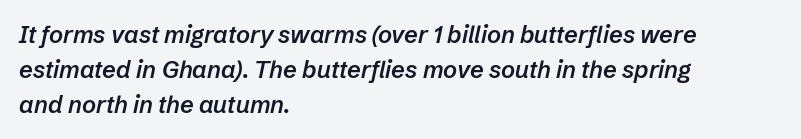
The image shows 24 px text type, italic (leaning right); set left-aligned, normal line spacing (1.45x), normal letter spacing, not underlined.
